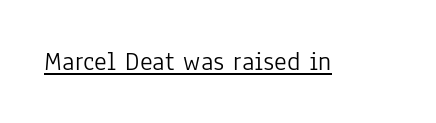
Q: Is the text bold? A: No.
Q: Is the text italic (slanted)? A: No, it is upright.
Q: Is the text underlined? A: Yes.
Q: Is the spacing between letters normal or unusually wide? A: Normal.
